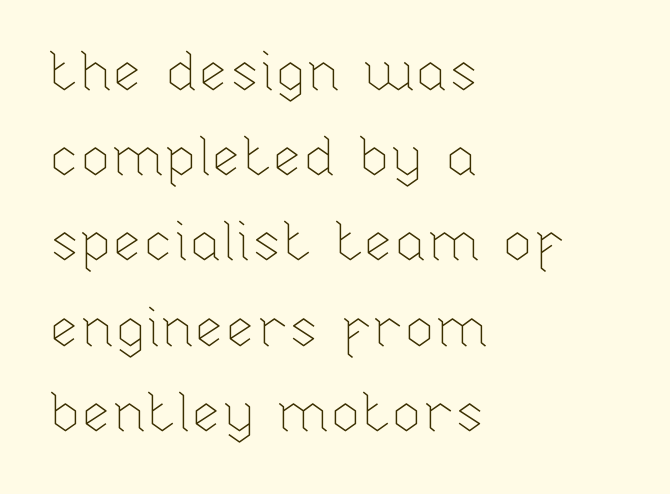
{"italic": "no", "bold": "no", "weight": "thin", "width": "normal", "stroke_contrast": "low", "x_height": "medium", "monospaced": "no", "underline": "no", "align": "left", "line_spacing": "normal", "line_spacing_ratio": 1.55, "letter_spacing": "normal", "letter_spacing_em": 0.0, "glyph_px": 55}
